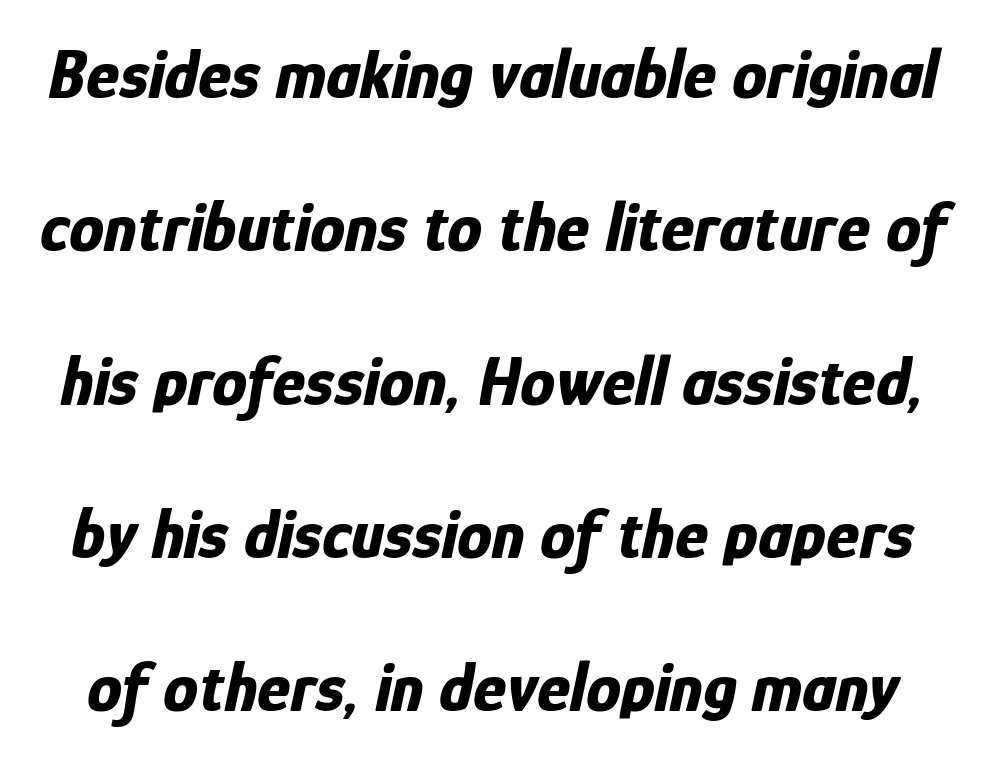
Q: Is the text bold? A: Yes.
Q: Is the text italic (slanted)? A: Yes, it leans right by about 12 degrees.
Q: Is the text underlined? A: No.
Q: Is the spacing between letters normal or unusually wide? A: Normal.
Q: Is the spacing between lines tight, normal or loose? A: Loose.
Q: Width (condensed, normal, or wide)? A: Condensed.
Q: Stroke contrast? A: Low.
Q: x-height? A: Medium.
Q: Monospaced? A: No.
